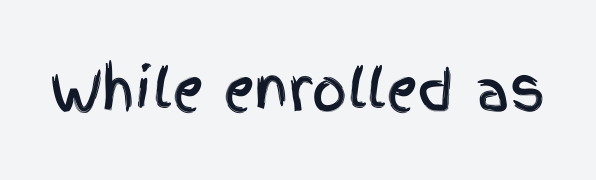
{"serif": "no", "italic": "no", "width": "condensed", "x_height": "large", "monospaced": "no", "underline": "no", "letter_spacing": "normal", "letter_spacing_em": 0.0, "glyph_px": 55}
